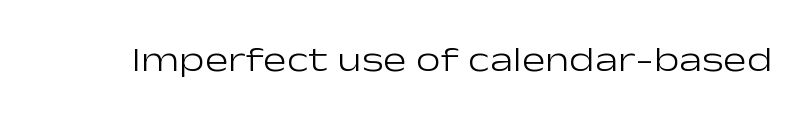
The image shows 35 px light, wide sans-serif type, upright; set normal letter spacing, not underlined; low stroke contrast and a medium x-height.
